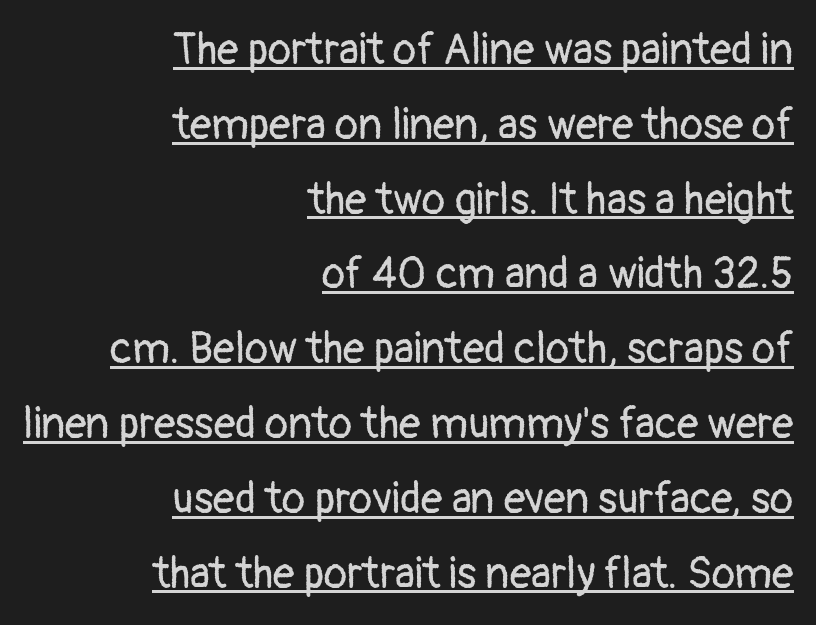
{"serif": "no", "italic": "no", "bold": "no", "weight": "regular", "width": "normal", "stroke_contrast": "low", "x_height": "medium", "monospaced": "no", "underline": "yes", "align": "right", "line_spacing_ratio": 1.74, "letter_spacing": "normal", "letter_spacing_em": 0.0, "glyph_px": 43}
